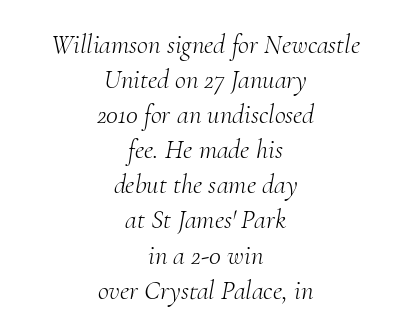
The type is set solid horizontally, with unmodified tracking. Is there much room between lines? A standard amount, neither cramped nor airy. Check under the words: just untouched page. When letters slant like this, we call the style italic. Unbolded letterforms with no extra heft. The whitespace from short lines is split evenly between both sides.
